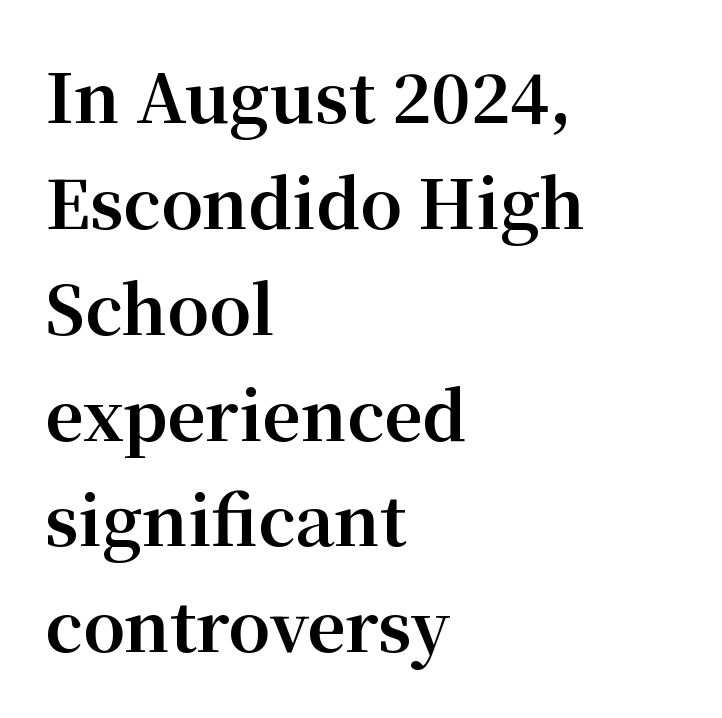
Q: Is the text bold? A: Yes.
Q: Is the text italic (slanted)? A: No, it is upright.
Q: Is the typeface a serif or a sans-serif typeface? A: Serif.
Q: Is the text underlined? A: No.
Q: How is the paragraph aligned? A: Left-aligned.
Q: Is the spacing between letters normal or unusually wide? A: Normal.
Q: Is the spacing between lines tight, normal or loose? A: Normal.
Q: Width (condensed, normal, or wide)? A: Normal.
Q: Stroke contrast? A: Medium.
Q: x-height? A: Medium.
Q: Monospaced? A: No.
